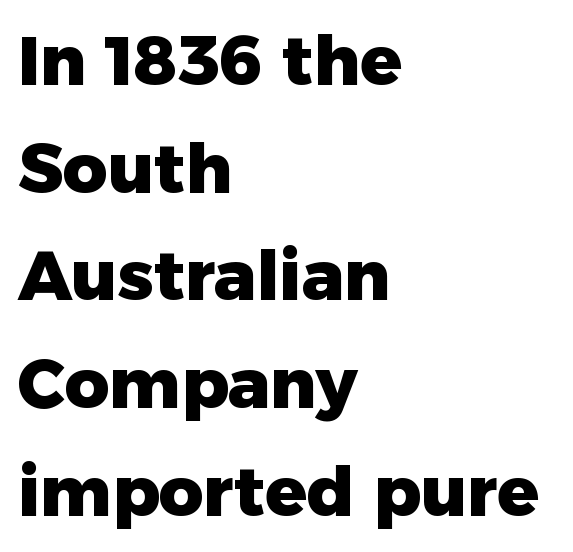
The image shows 69 px heavy sans-serif type, upright; set left-aligned, normal line spacing (1.56x), normal letter spacing, not underlined; low stroke contrast and a medium x-height.
